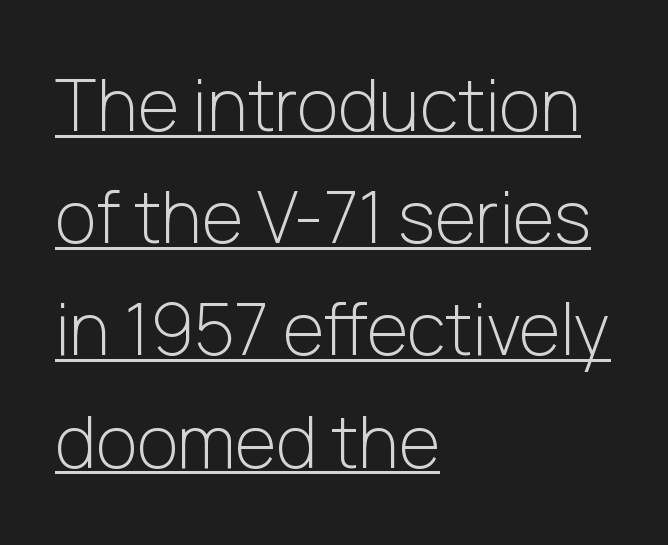
{"serif": "no", "italic": "no", "bold": "no", "weight": "light", "width": "normal", "stroke_contrast": "low", "x_height": "medium", "monospaced": "no", "underline": "yes", "align": "left", "line_spacing": "normal", "line_spacing_ratio": 1.58, "letter_spacing": "normal", "letter_spacing_em": 0.0, "glyph_px": 71}
